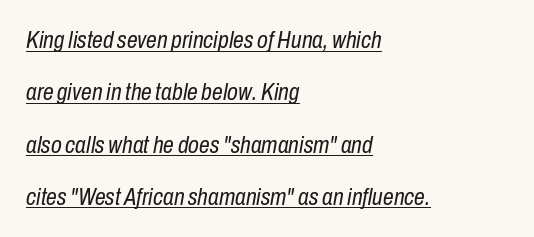
The image shows 24 px text type, italic (leaning right); set left-aligned, loose line spacing (2.18x), normal letter spacing, underlined.
